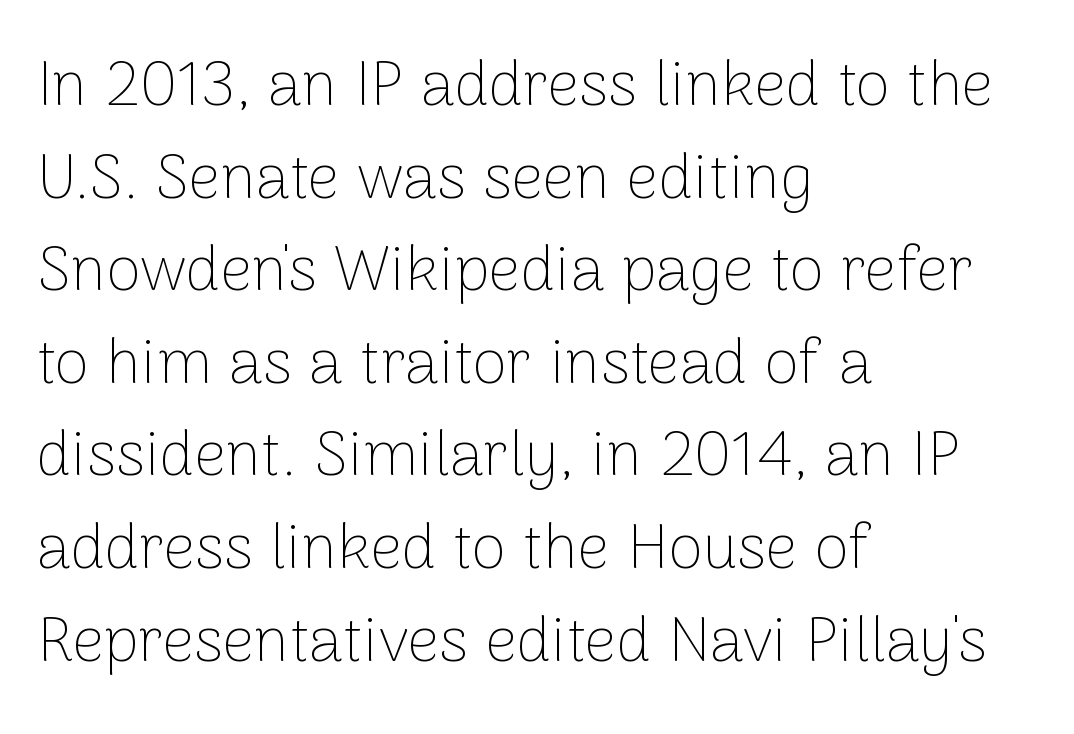
{"serif": "no", "italic": "no", "bold": "no", "weight": "thin", "width": "normal", "stroke_contrast": "low", "x_height": "medium", "monospaced": "no", "underline": "no", "align": "left", "line_spacing": "normal", "line_spacing_ratio": 1.47, "letter_spacing": "normal", "letter_spacing_em": 0.0, "glyph_px": 63}
